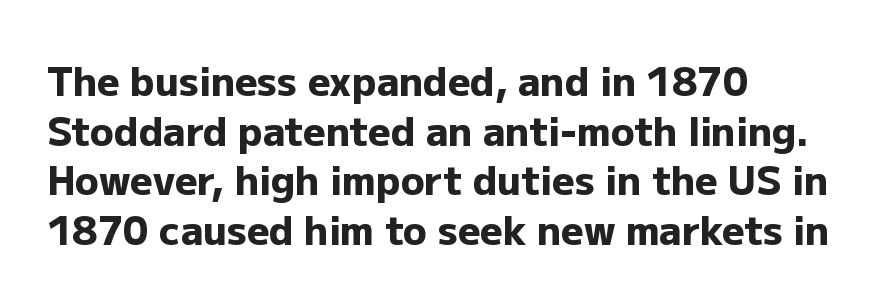
Type style note: lacks serifs. The block of text has a typical density, with ordinary space between rows. The compositor pushed each line to the left boundary. Ordinary non-slanted type is in use. Chunky letters — that's bold for sure. Note the varied advance widths — an 'i' is clearly narrower than an 'm'.
